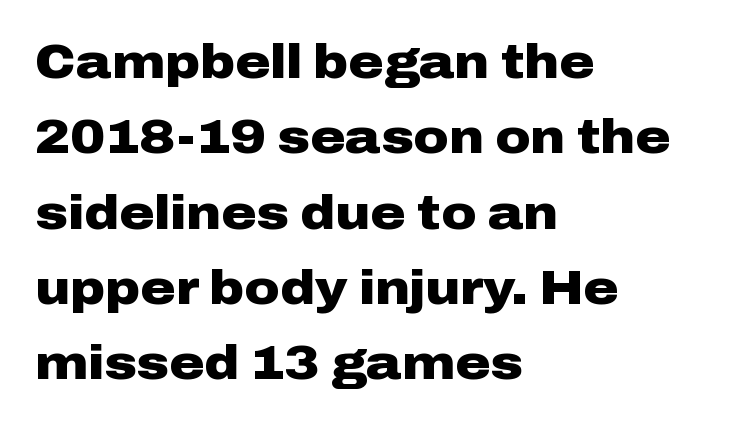
Q: Is the text bold? A: Yes.
Q: Is the text italic (slanted)? A: No, it is upright.
Q: Is the typeface a serif or a sans-serif typeface? A: Sans-serif.
Q: Is the text underlined? A: No.
Q: How is the paragraph aligned? A: Left-aligned.
Q: Is the spacing between letters normal or unusually wide? A: Normal.
Q: Is the spacing between lines tight, normal or loose? A: Normal.
Q: Width (condensed, normal, or wide)? A: Wide.
Q: Stroke contrast? A: Low.
Q: x-height? A: Medium.
Q: Monospaced? A: No.
